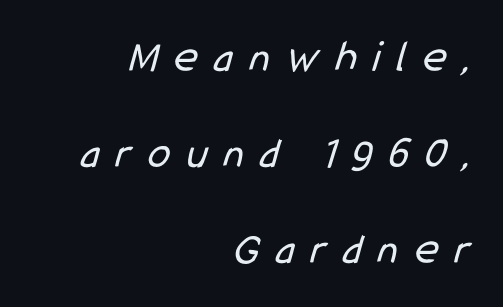
Q: Is the text bold? A: No.
Q: Is the typeface a serif or a sans-serif typeface? A: Sans-serif.
Q: Is the text underlined? A: No.
Q: How is the paragraph aligned? A: Right-aligned.
Q: Is the spacing between letters normal or unusually wide? A: Unusually wide.
Q: Is the spacing between lines tight, normal or loose? A: Loose.
Q: Width (condensed, normal, or wide)? A: Condensed.
Q: Stroke contrast? A: Low.
Q: x-height? A: Medium.
Q: Monospaced? A: No.
